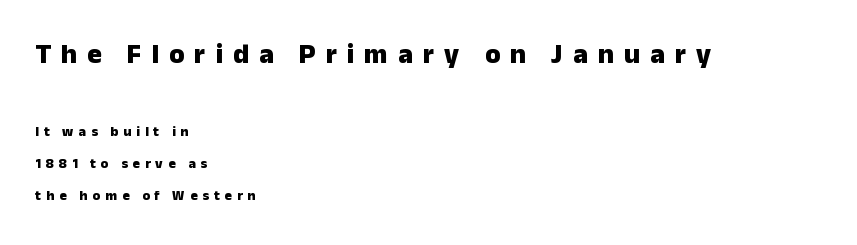
Letter spacing: wide. The passage is arranged the way most books set body copy — flush left. The glyphs in this specimen are sans serif. It's the straight-up-and-down kind of type. As a designer I'd log this as weight 700, bold. Spacing verdict: proportional, widths tailored to each character.
